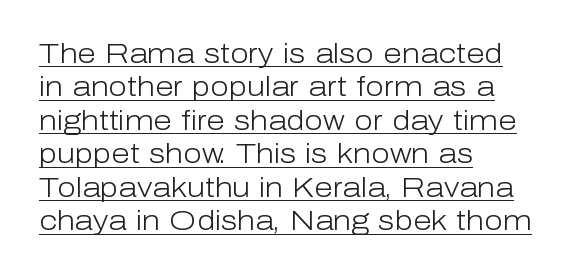
The image shows 27 px text type, upright; set left-aligned, line spacing 1.24x, normal letter spacing, underlined.
